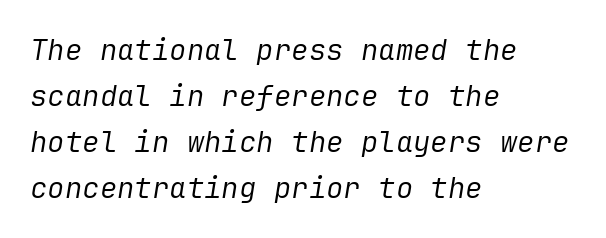
Caption: face not bold, strokes unweighted. This rendering leaves character spacing at its baseline value. Compared with typical paragraphs, the rows here are spaced about the same. The setting favours the left margin, as ordinary paragraphs usually do.
